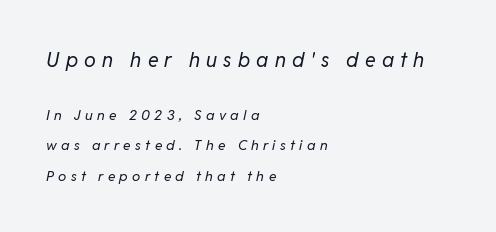
The typography opts for an oblique posture over an upright one. Horizontal alignment here is leftward, the default for most running prose. Leading is clearly above the norm, producing a sparse column. The strip under each line holds only bare page. Each word looks stretched out because of the extra space between its letters.
